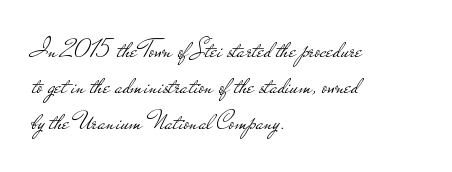
Q: Is the text bold? A: No.
Q: Is the text italic (slanted)? A: Yes.
Q: Is the text underlined? A: No.
Q: How is the paragraph aligned? A: Left-aligned.
Q: Is the spacing between letters normal or unusually wide? A: Normal.
Q: Is the spacing between lines tight, normal or loose? A: Normal.
